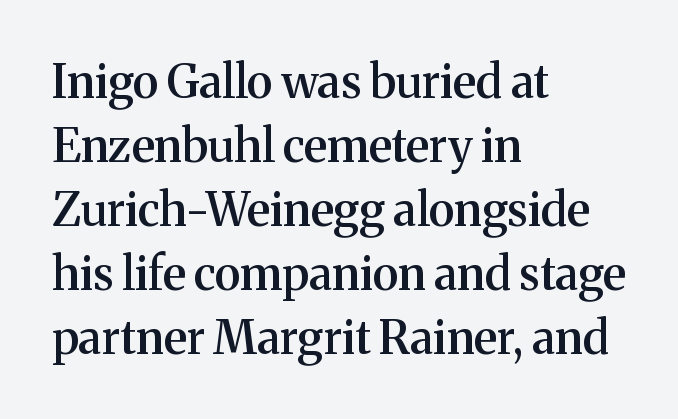
The image shows 46 px semibold serif type, upright; set left-aligned, normal line spacing (1.39x), normal letter spacing, not underlined; medium stroke contrast and a medium x-height.
